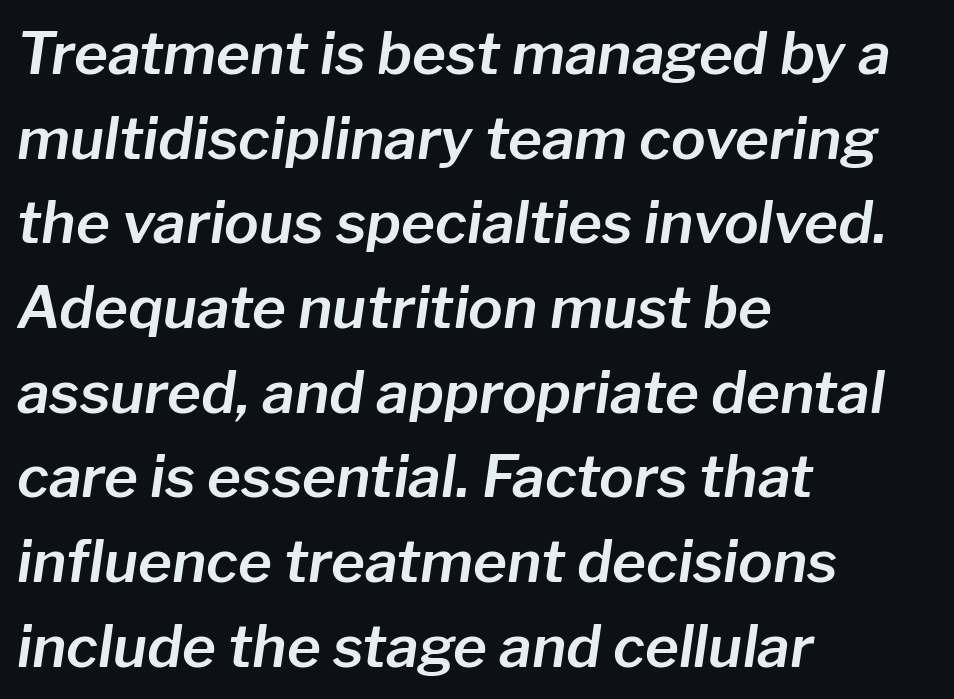
The rendering uses natural spacing where letterforms have individual widths. You could call the tracking neutral — neither tight nor loose. The glyphs are unaccompanied by any horizontal stroke below them. Looking at the ascenders, they clearly lean. Does the leading feel generous? No, just average. Where is the straight margin? On the left.
